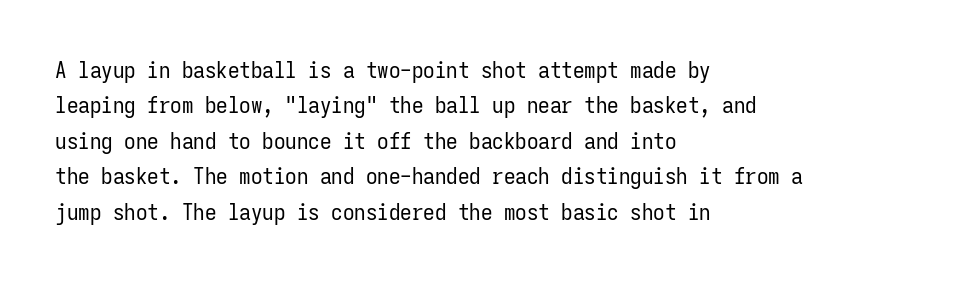
The image shows 23 px text type, upright; set left-aligned, normal line spacing (1.54x), normal letter spacing, not underlined.
